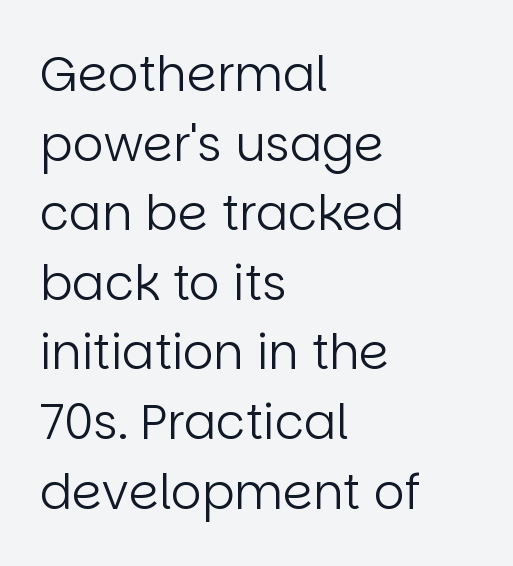
The strip under each line holds only bare page. Is the block centered? No — it sits flush against the left margin. The font sits on the lighter half of the weight spectrum, regular included. This sample uses an upright cut, with every glyph sitting square on the baseline.
